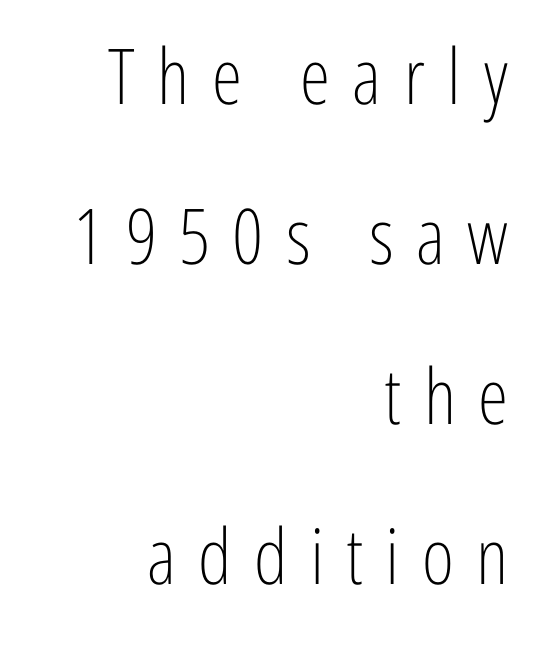
The image shows 77 px light, condensed sans-serif type, upright; set right-aligned, loose line spacing (2.08x), unusually wide letter spacing (+0.29 em), not underlined; low stroke contrast and a medium x-height.
